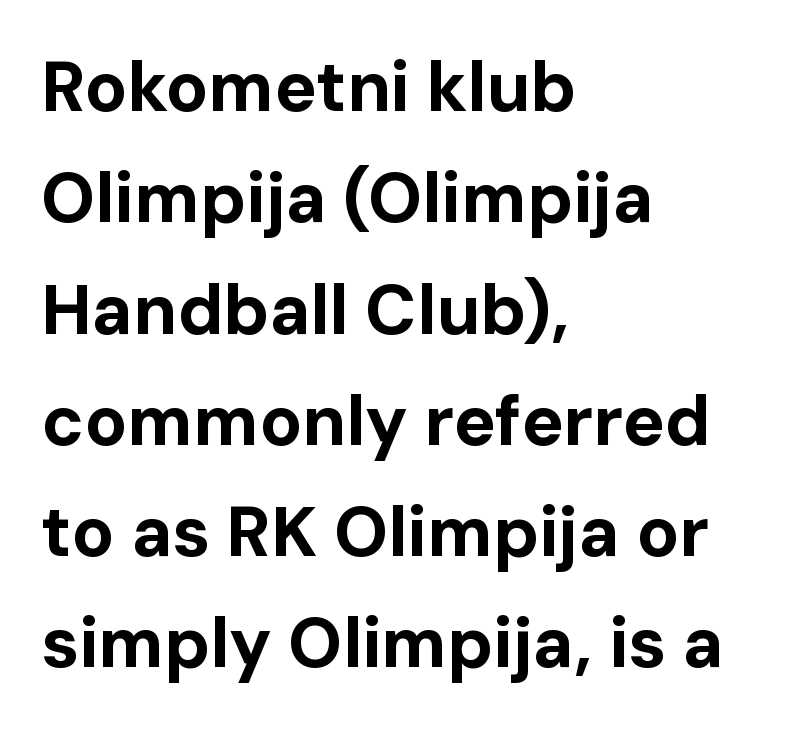
Check where the strokes stop: nothing finishes them off — pure sans. Compared with a centered layout, this one pins lines to the left instead. Typesetter's note: full bold, strokes at maximum text heaviness. Bare-footed words on every line.
